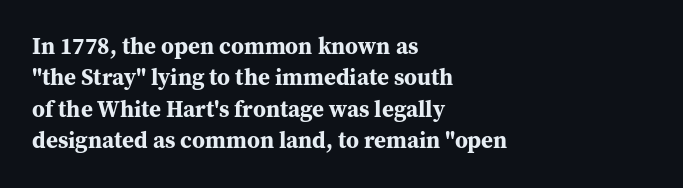
Q: Is the text bold? A: Yes.
Q: Is the text italic (slanted)? A: No, it is upright.
Q: Is the text underlined? A: No.
Q: How is the paragraph aligned? A: Left-aligned.
Q: Is the spacing between letters normal or unusually wide? A: Normal.
Q: Is the spacing between lines tight, normal or loose? A: Normal.
